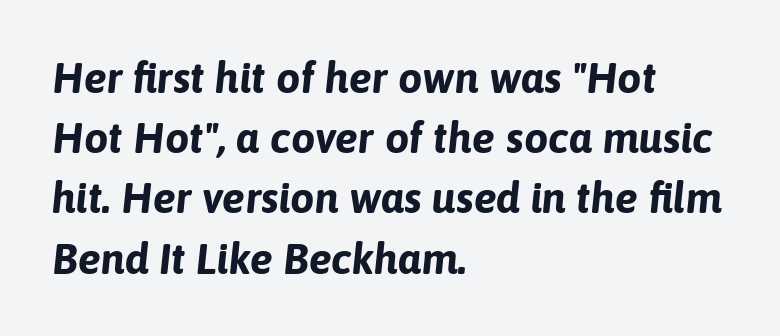
{"italic": "yes", "lean": "right", "slant_degrees": 6, "bold": "yes", "weight": "bold", "width": "normal", "stroke_contrast": "low", "x_height": "medium", "monospaced": "no", "underline": "no", "align": "left", "line_spacing": "normal", "line_spacing_ratio": 1.4, "letter_spacing": "normal", "letter_spacing_em": 0.0, "glyph_px": 43}
